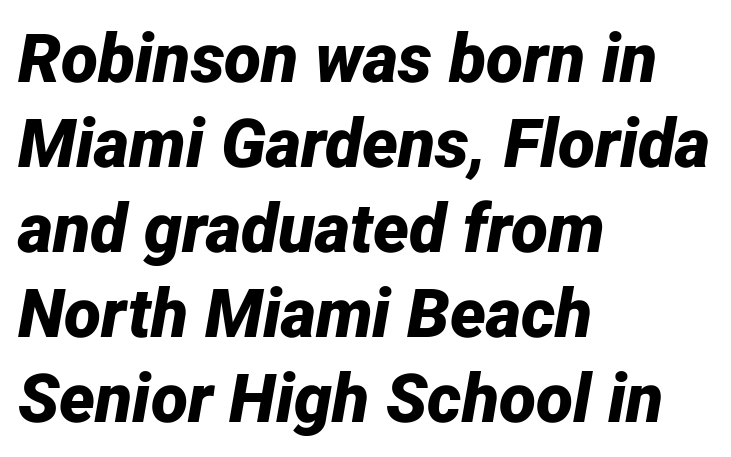
Does the leading feel generous? No, just average. The baseline area is clear. You can tell it's italic because the verticals aren't actually vertical. This sample uses plain, unmodified letter spacing.
